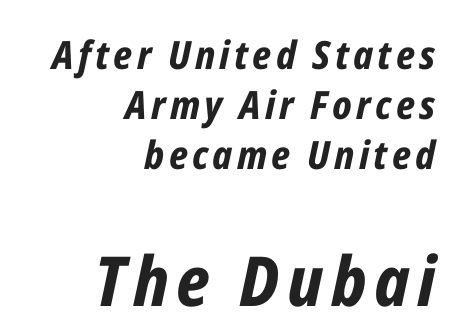
Q: Is the text bold? A: Yes.
Q: Is the text italic (slanted)? A: Yes, it leans right by about 12 degrees.
Q: Is the text underlined? A: No.
Q: How is the paragraph aligned? A: Right-aligned.
Q: Is the spacing between lines tight, normal or loose? A: Normal.
Q: Which block of text is set in a larger size, the first (top) or the second (bottom)? A: The second (bottom) one.
Q: Width (condensed, normal, or wide)? A: Condensed.
Q: Stroke contrast? A: Low.
Q: x-height? A: Medium.
Q: Monospaced? A: No.
